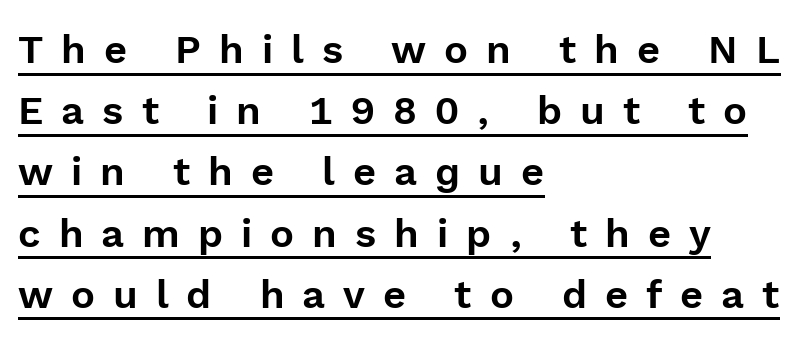
Q: Is the text italic (slanted)? A: No, it is upright.
Q: Is the typeface a serif or a sans-serif typeface? A: Sans-serif.
Q: Is the text underlined? A: Yes.
Q: How is the paragraph aligned? A: Left-aligned.
Q: Is the spacing between letters normal or unusually wide? A: Unusually wide.
Q: Is the spacing between lines tight, normal or loose? A: Normal.
Q: Width (condensed, normal, or wide)? A: Normal.
Q: x-height? A: Medium.
Q: Monospaced? A: No.
